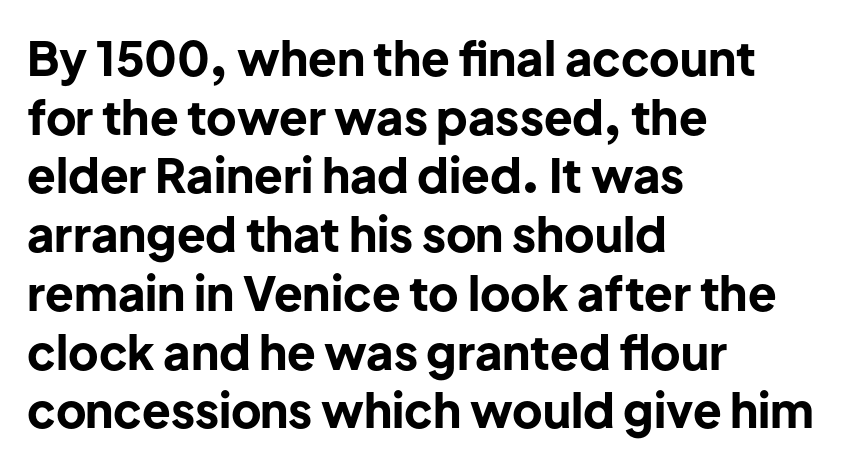
Q: Is the text bold? A: Yes.
Q: Is the text italic (slanted)? A: No, it is upright.
Q: Is the typeface a serif or a sans-serif typeface? A: Sans-serif.
Q: Is the text underlined? A: No.
Q: How is the paragraph aligned? A: Left-aligned.
Q: Is the spacing between letters normal or unusually wide? A: Normal.
Q: Is the spacing between lines tight, normal or loose? A: Normal.
Q: Width (condensed, normal, or wide)? A: Normal.
Q: Stroke contrast? A: Low.
Q: x-height? A: Medium.
Q: Monospaced? A: No.
